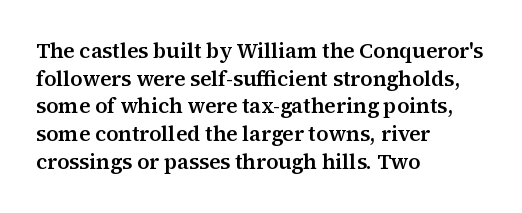
Q: Is the text italic (slanted)? A: No, it is upright.
Q: Is the text underlined? A: No.
Q: How is the paragraph aligned? A: Left-aligned.
Q: Is the spacing between letters normal or unusually wide? A: Normal.
Q: Is the spacing between lines tight, normal or loose? A: Normal.
